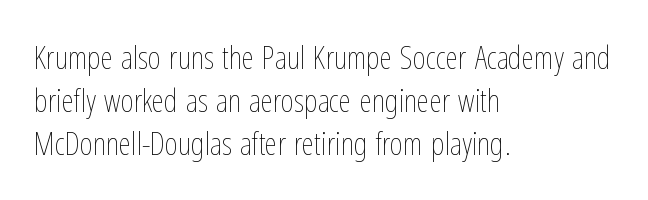
Q: Is the text bold? A: No.
Q: Is the text italic (slanted)? A: No, it is upright.
Q: Is the text underlined? A: No.
Q: How is the paragraph aligned? A: Left-aligned.
Q: Is the spacing between letters normal or unusually wide? A: Normal.
Q: Is the spacing between lines tight, normal or loose? A: Normal.
Q: Width (condensed, normal, or wide)? A: Condensed.
Q: Stroke contrast? A: Low.
Q: x-height? A: Medium.
Q: Monospaced? A: No.
